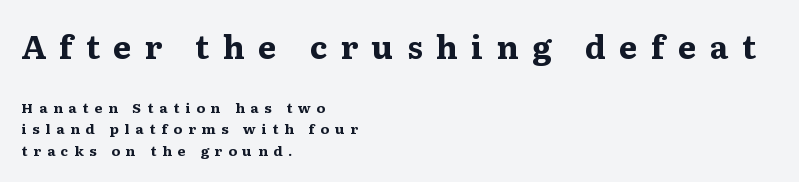
{"serif": "yes", "italic": "no", "bold": "yes", "weight": "bold", "width": "wide", "stroke_contrast": "medium", "x_height": "medium", "monospaced": "no", "underline": "no", "align": "left", "line_spacing": "normal", "line_spacing_ratio": 1.54, "letter_spacing": "wide", "letter_spacing_em": 0.42, "larger_block": "first", "size_ratio": 2.29, "glyph_px": 32}
